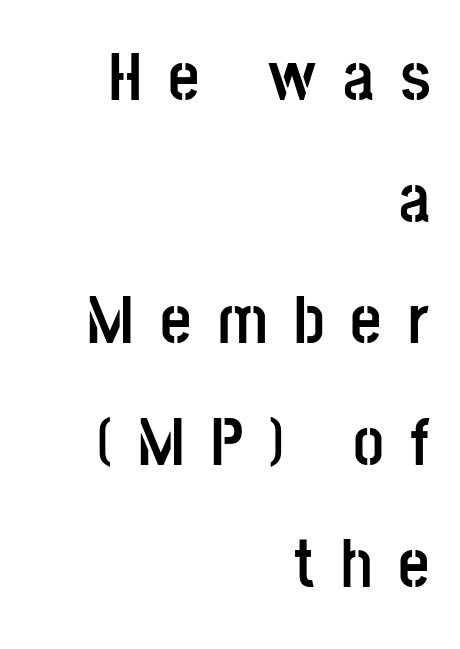
Is this a fixed-width face? No — the glyphs have proportional, varying widths. Layout note: lines flush right. Unmarked baselines from the first word to the last. Compared with an ordinary text face, these strokes are far heavier — a full bold. Tracking here is generous; glyphs stand well apart from one another. If you drew a line through each stem, it would be perfectly vertical.
